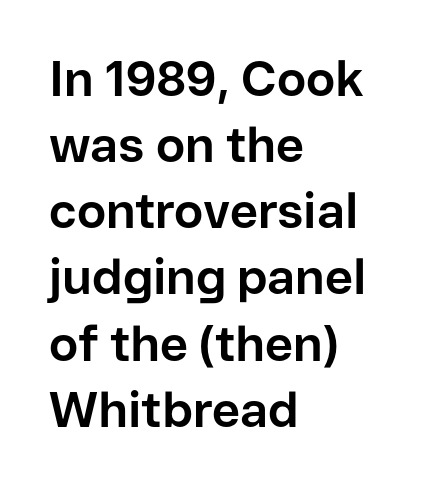
{"serif": "no", "italic": "no", "bold": "yes", "weight": "bold", "width": "normal", "stroke_contrast": "low", "x_height": "medium", "monospaced": "no", "underline": "no", "align": "left", "line_spacing": "normal", "line_spacing_ratio": 1.35, "letter_spacing": "normal", "letter_spacing_em": 0.0, "glyph_px": 49}
